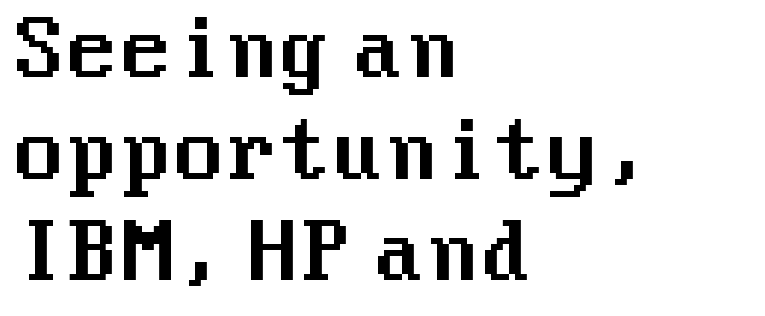
Q: Is the text italic (slanted)? A: No, it is upright.
Q: Is the typeface a serif or a sans-serif typeface? A: Sans-serif.
Q: Is the text underlined? A: No.
Q: How is the paragraph aligned? A: Left-aligned.
Q: Is the spacing between letters normal or unusually wide? A: Normal.
Q: Is the spacing between lines tight, normal or loose? A: Normal.
Q: Width (condensed, normal, or wide)? A: Normal.
Q: Stroke contrast? A: Medium.
Q: x-height? A: Medium.
